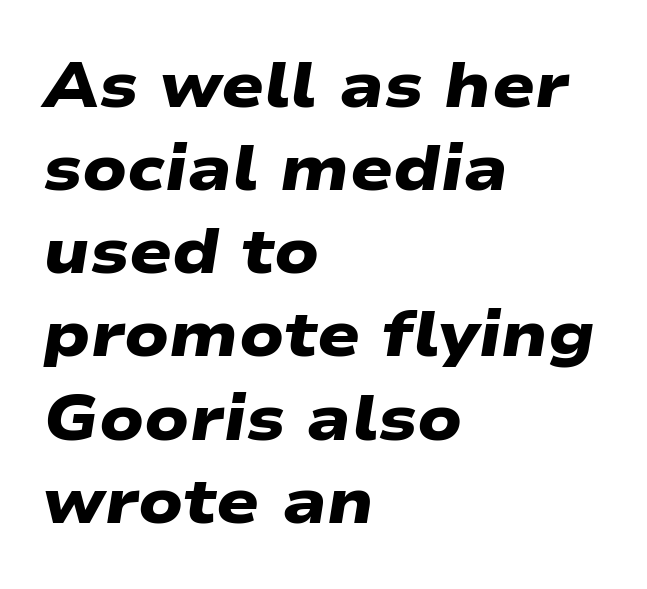
The image shows 63 px heavy, wide sans-serif type; set left-aligned, normal line spacing (1.32x), normal letter spacing, not underlined; low stroke contrast and a medium x-height.
